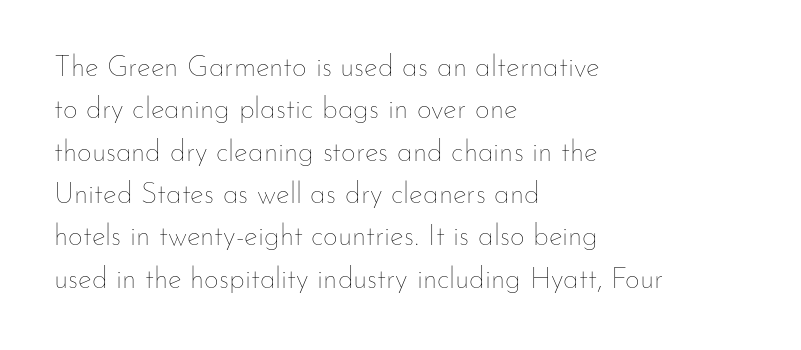
The image shows 29 px thin type, upright; set left-aligned, normal line spacing (1.46x), normal letter spacing, not underlined; low stroke contrast and a small x-height.
